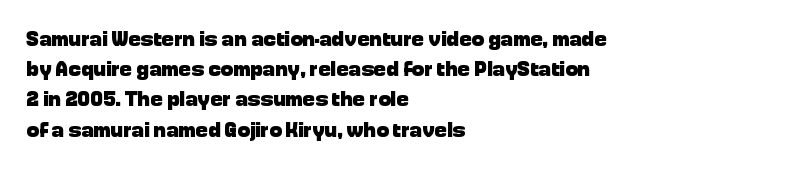
Emphasis by weight is at full strength: bold. Compared with typical body copy, the letter spacing here is the same. The passage shown is not underscored anywhere. Each new line begins a customary step beneath the previous one.
